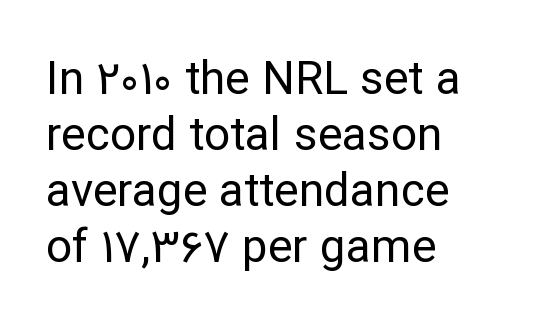
{"serif": "no", "italic": "no", "bold": "no", "weight": "regular", "width": "normal", "stroke_contrast": "low", "x_height": "medium", "monospaced": "no", "underline": "no", "align": "left", "line_spacing_ratio": 1.22, "letter_spacing": "normal", "letter_spacing_em": 0.0, "glyph_px": 46}
